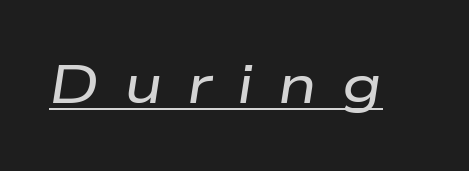
{"italic": "yes", "lean": "right", "slant_degrees": 9, "width": "wide", "stroke_contrast": "low", "x_height": "medium", "monospaced": "no", "underline": "yes", "letter_spacing": "wide", "letter_spacing_em": 0.47, "glyph_px": 53}
